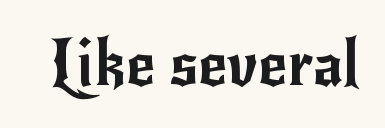
The image shows 63 px sans-serif type, upright; set normal letter spacing, not underlined; low stroke contrast and a small x-height.
